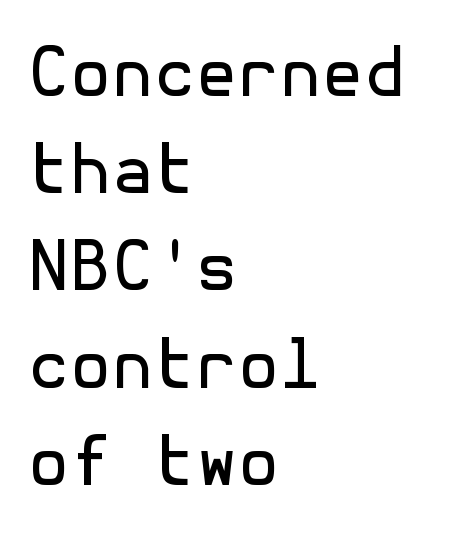
Q: Is the text bold? A: No.
Q: Is the text italic (slanted)? A: No, it is upright.
Q: Is the typeface a serif or a sans-serif typeface? A: Sans-serif.
Q: Is the text underlined? A: No.
Q: How is the paragraph aligned? A: Left-aligned.
Q: Is the spacing between letters normal or unusually wide? A: Normal.
Q: Is the spacing between lines tight, normal or loose? A: Normal.
Q: Width (condensed, normal, or wide)? A: Normal.
Q: x-height? A: Medium.
